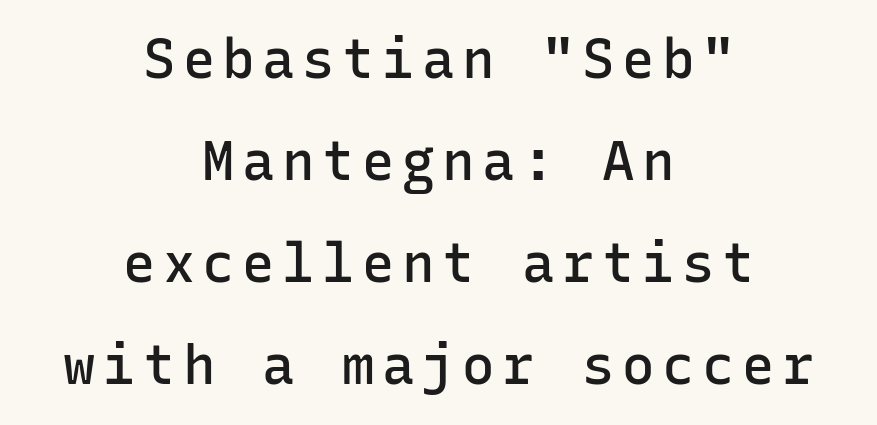
Any mark beneath the type? The region is blank. These lines were composed using upright roman letters. Every row of glyphs is offset so its center matches the block's center. Classification — sans serif. On the weight axis this lands at semibold, roughly 600.
